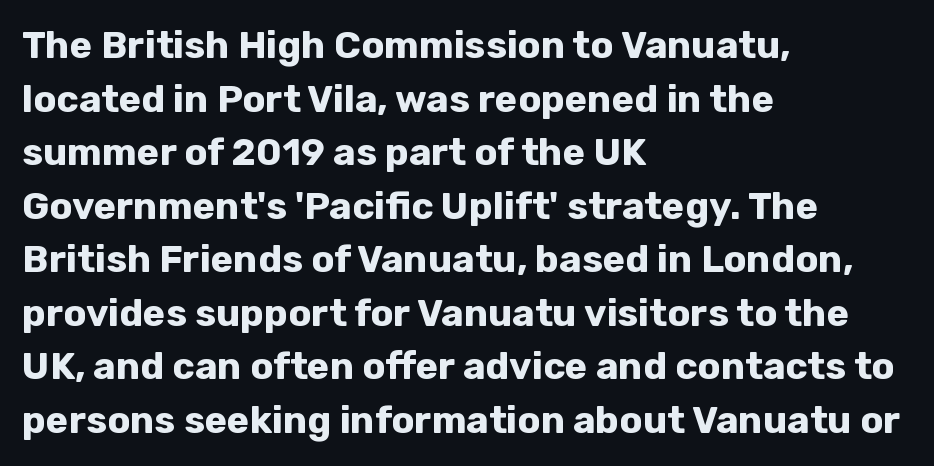
Short and long lines alike share a common starting point at left. Observe the absence of serifs on each vertical stroke in this sample. A typesetter would mark this as roman, not italic. The rendering uses a moderate line-height, typical for paragraphs. Proportional: the letters do not fall into vertical columns.
